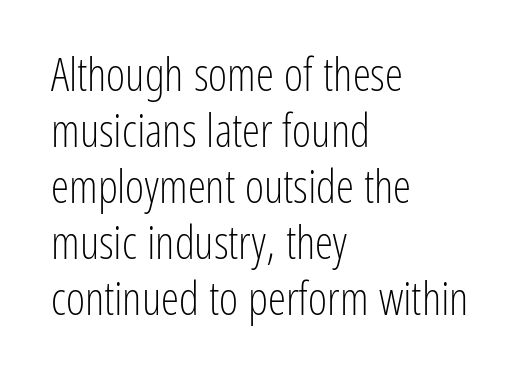
Stroke thickness stays within the range of a standard reading face or lighter. Is this a fixed-width face? No — the glyphs have proportional, varying widths. The paragraph shown leans on its left margin. Compared with typical body copy, the letter spacing here is the same. The gap between lines stays unmarked.
